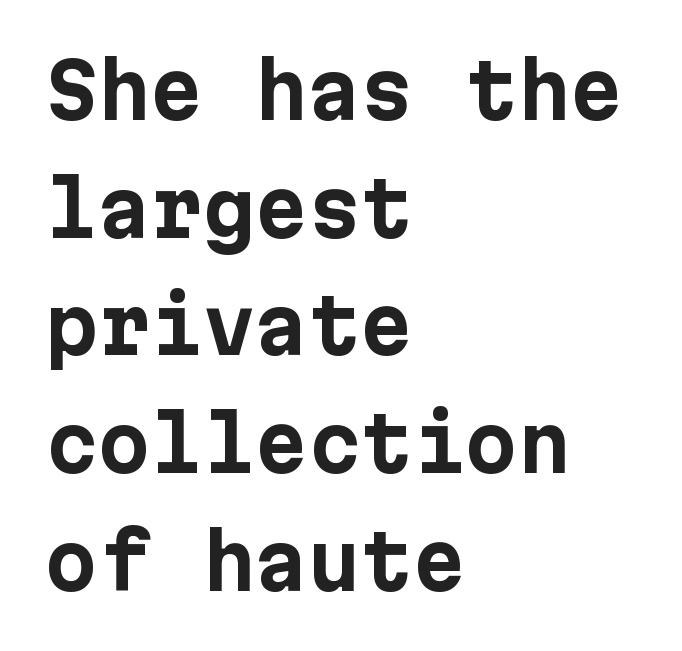
The text was rendered using a sans face with plain stroke endings. Posture: vertical. The type is set solid horizontally, with unmodified tracking. Caption: bold face, heavy strokes. Notice how descenders clear the ascenders below comfortably — that's standard leading.
